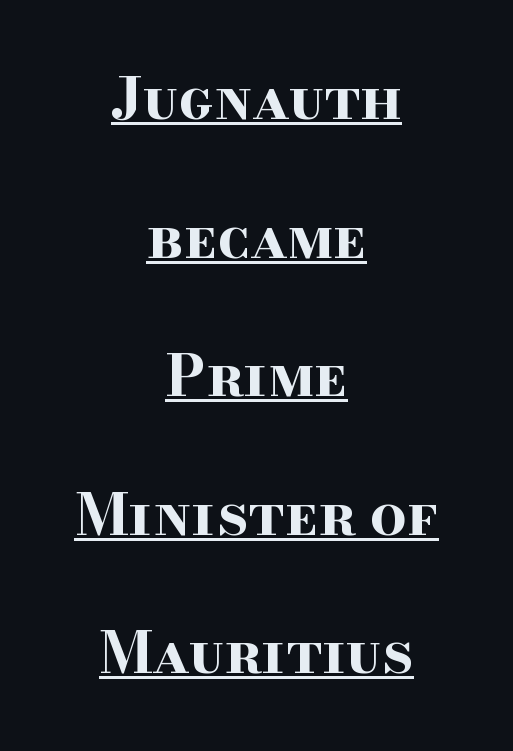
Q: Is the text bold? A: Yes.
Q: Is the text italic (slanted)? A: No, it is upright.
Q: Is the typeface a serif or a sans-serif typeface? A: Serif.
Q: Is the text underlined? A: Yes.
Q: How is the paragraph aligned? A: Centered.
Q: Is the spacing between letters normal or unusually wide? A: Normal.
Q: Is the spacing between lines tight, normal or loose? A: Loose.
Q: Width (condensed, normal, or wide)? A: Wide.
Q: Stroke contrast? A: High.
Q: x-height? A: Small.
Q: Monospaced? A: No.
